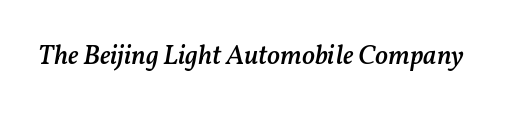
Q: Is the text bold? A: Semi-bold.
Q: Is the text italic (slanted)? A: Yes, it leans right by about 11 degrees.
Q: Is the text underlined? A: No.
Q: Is the spacing between letters normal or unusually wide? A: Normal.
